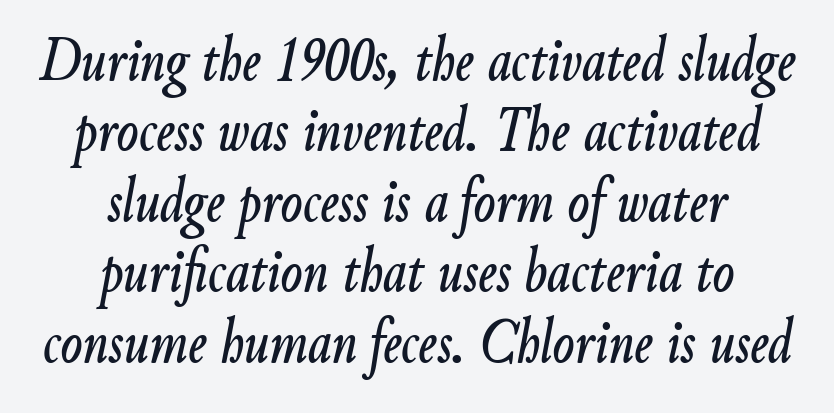
Q: Is the text italic (slanted)? A: Yes, it leans right by about 9 degrees.
Q: Is the text underlined? A: No.
Q: How is the paragraph aligned? A: Centered.
Q: Is the spacing between letters normal or unusually wide? A: Normal.
Q: Is the spacing between lines tight, normal or loose? A: Tight.
Q: Width (condensed, normal, or wide)? A: Condensed.
Q: Stroke contrast? A: Low.
Q: x-height? A: Small.
Q: Monospaced? A: No.
